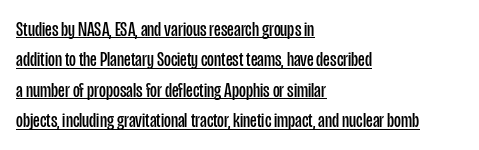
{"italic": "no", "bold": "no", "underline": "yes", "align": "left", "line_spacing": "normal", "line_spacing_ratio": 1.45, "letter_spacing": "normal", "letter_spacing_em": 0.0, "glyph_px": 21}
